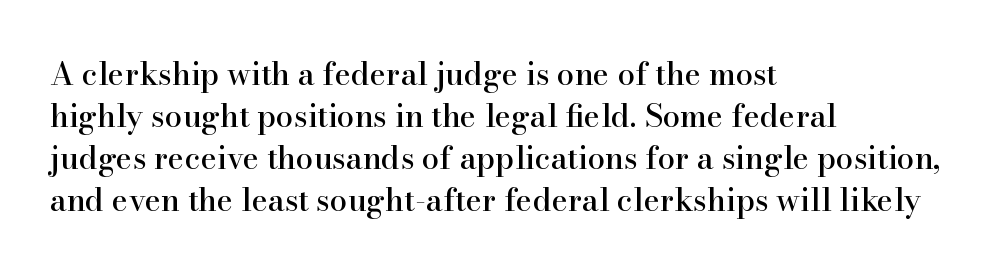
{"serif": "yes", "italic": "no", "width": "normal", "stroke_contrast": "high", "x_height": "small", "monospaced": "no", "underline": "no", "align": "left", "line_spacing": "normal", "line_spacing_ratio": 1.35, "letter_spacing": "normal", "letter_spacing_em": 0.0, "glyph_px": 31}
